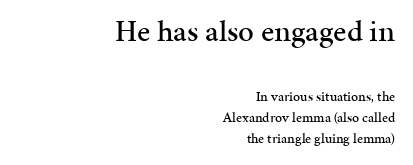
{"serif": "yes", "italic": "no", "width": "normal", "stroke_contrast": "medium", "x_height": "medium", "monospaced": "no", "underline": "no", "align": "right", "line_spacing": "normal", "line_spacing_ratio": 1.51, "letter_spacing": "normal", "letter_spacing_em": 0.0, "larger_block": "first", "size_ratio": 2.21, "glyph_px": 31}
